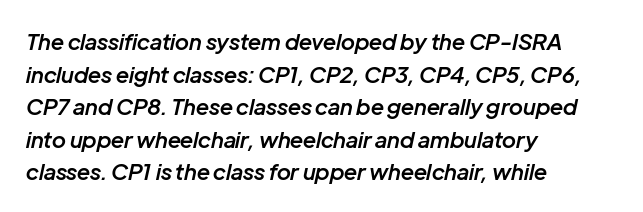
Q: Is the text bold? A: Semi-bold.
Q: Is the text italic (slanted)? A: Yes, it leans right by about 12 degrees.
Q: Is the text underlined? A: No.
Q: How is the paragraph aligned? A: Left-aligned.
Q: Is the spacing between letters normal or unusually wide? A: Normal.
Q: Is the spacing between lines tight, normal or loose? A: Normal.
